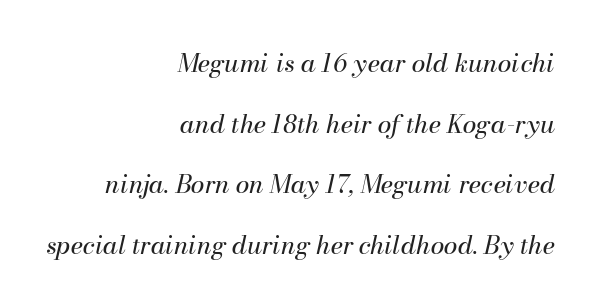
The axis of the letterforms is tilted away from vertical. Whoever set this chose breathing room over compactness in the vertical rhythm. Summary of weight: not heavy and not bold. Honestly, there is no underline to notice here at all. Teacher's note: observe the even right margin — that is flush-right alignment.
